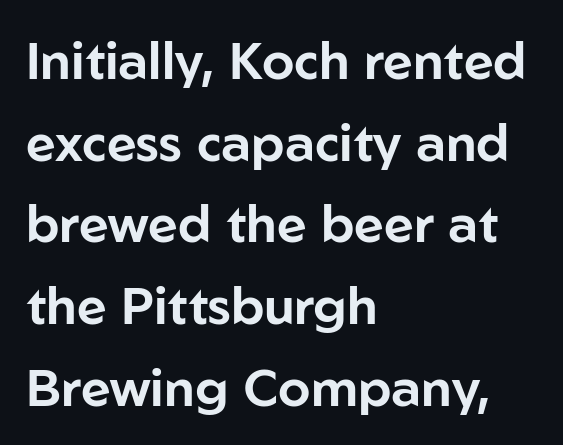
Q: Is the text italic (slanted)? A: No, it is upright.
Q: Is the typeface a serif or a sans-serif typeface? A: Sans-serif.
Q: Is the text underlined? A: No.
Q: How is the paragraph aligned? A: Left-aligned.
Q: Is the spacing between letters normal or unusually wide? A: Normal.
Q: Is the spacing between lines tight, normal or loose? A: Normal.
Q: Width (condensed, normal, or wide)? A: Normal.
Q: Stroke contrast? A: Low.
Q: x-height? A: Medium.
Q: Monospaced? A: No.
